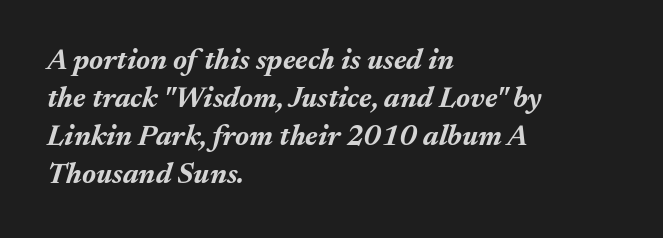
{"italic": "yes", "lean": "right", "slant_degrees": 17, "bold": "yes", "weight": "bold", "width": "normal", "stroke_contrast": "medium", "x_height": "medium", "monospaced": "no", "underline": "no", "align": "left", "line_spacing": "normal", "line_spacing_ratio": 1.31, "letter_spacing": "normal", "letter_spacing_em": 0.0, "glyph_px": 29}
